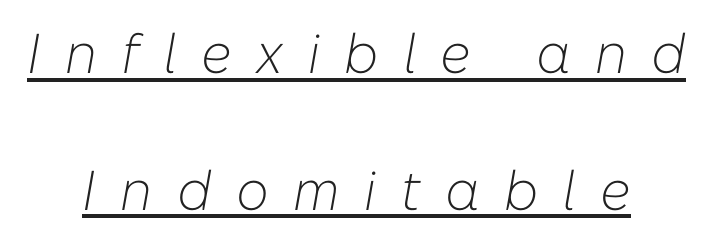
{"italic": "yes", "lean": "right", "slant_degrees": 10, "bold": "no", "weight": "light", "width": "normal", "stroke_contrast": "low", "x_height": "medium", "monospaced": "no", "underline": "yes", "align": "center", "line_spacing": "loose", "line_spacing_ratio": 2.44, "letter_spacing": "wide", "letter_spacing_em": 0.44, "glyph_px": 56}
